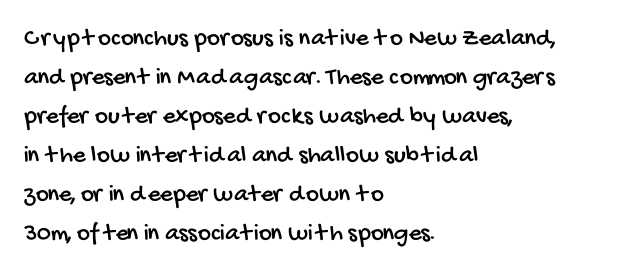
Q: Is the text underlined? A: No.
Q: How is the paragraph aligned? A: Left-aligned.
Q: Is the spacing between letters normal or unusually wide? A: Normal.
Q: Is the spacing between lines tight, normal or loose? A: Normal.
